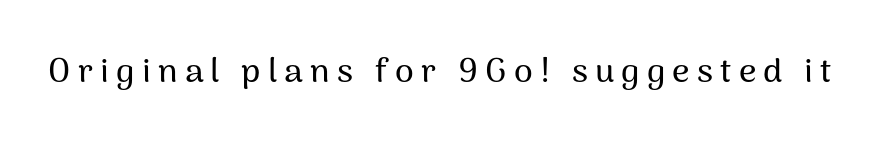
Q: Is the text italic (slanted)? A: No, it is upright.
Q: Is the typeface a serif or a sans-serif typeface? A: Sans-serif.
Q: Is the text underlined? A: No.
Q: Is the spacing between letters normal or unusually wide? A: Unusually wide.
Q: Width (condensed, normal, or wide)? A: Normal.
Q: Stroke contrast? A: Medium.
Q: x-height? A: Medium.
Q: Monospaced? A: No.
